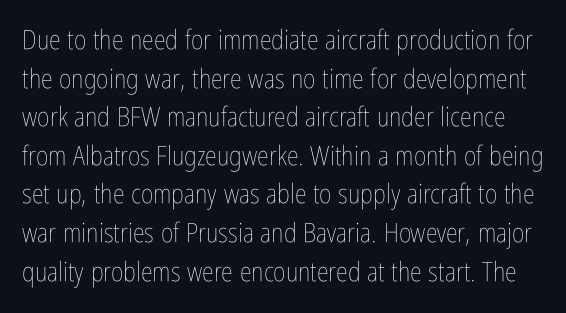
{"italic": "no", "bold": "no", "underline": "no", "line_spacing": "normal", "line_spacing_ratio": 1.43, "letter_spacing": "normal", "letter_spacing_em": 0.0, "glyph_px": 27}
